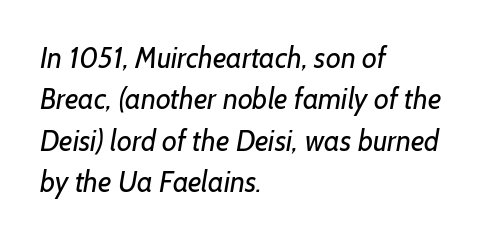
{"serif": "no", "bold": "no", "weight": "regular", "width": "normal", "stroke_contrast": "low", "x_height": "medium", "monospaced": "no", "underline": "no", "align": "left", "line_spacing": "normal", "line_spacing_ratio": 1.43, "letter_spacing": "normal", "letter_spacing_em": 0.0, "glyph_px": 29}
